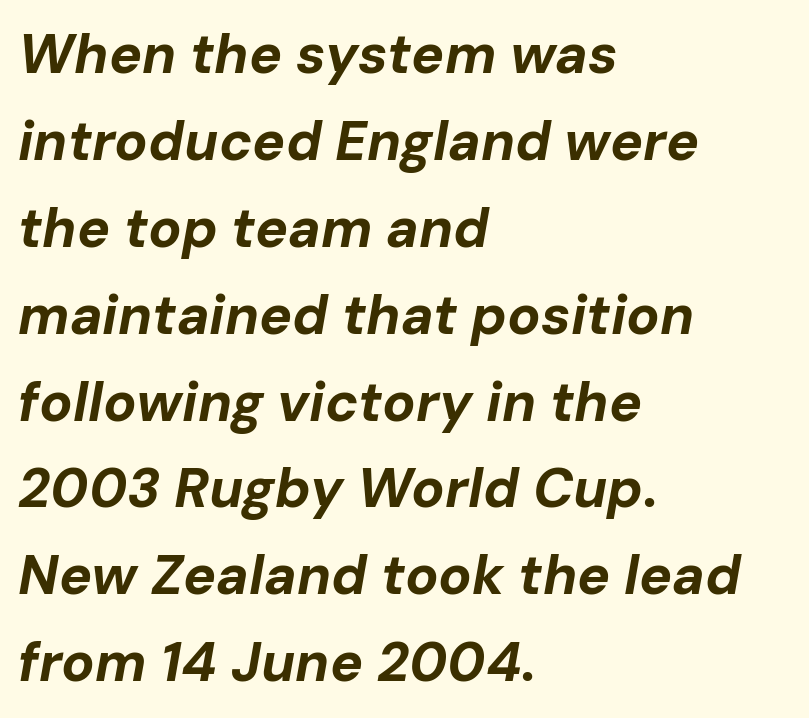
Q: Is the text bold? A: Yes.
Q: Is the text italic (slanted)? A: Yes, it leans right by about 10 degrees.
Q: Is the text underlined? A: No.
Q: How is the paragraph aligned? A: Left-aligned.
Q: Is the spacing between letters normal or unusually wide? A: Normal.
Q: Is the spacing between lines tight, normal or loose? A: Normal.
Q: Width (condensed, normal, or wide)? A: Normal.
Q: Stroke contrast? A: Low.
Q: x-height? A: Medium.
Q: Monospaced? A: No.
